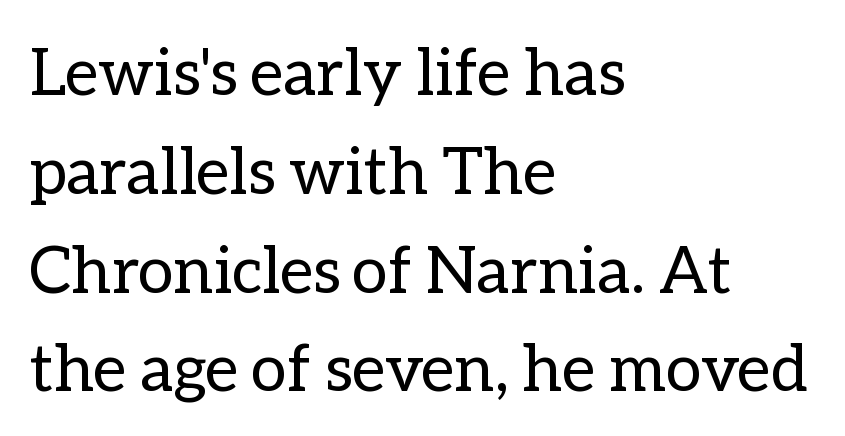
The image shows 65 px regular-weight type, upright; set left-aligned, normal line spacing (1.52x), normal letter spacing, not underlined; low stroke contrast and a medium x-height.
